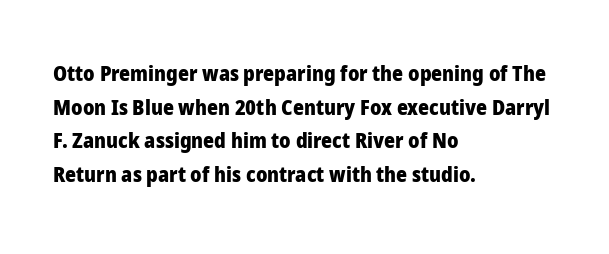
The image shows 21 px bold type, upright; set left-aligned, normal line spacing (1.6x), normal letter spacing, not underlined.
